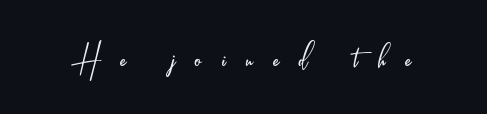
{"serif": "no", "bold": "no", "weight": "light", "width": "condensed", "stroke_contrast": "low", "x_height": "small", "monospaced": "no", "underline": "no", "letter_spacing": "wide", "letter_spacing_em": 0.49, "glyph_px": 41}
